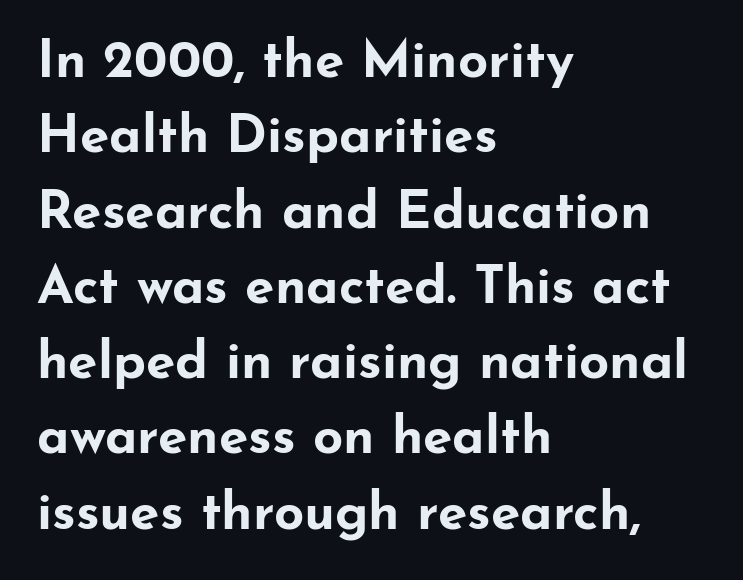
A full-strength bold gives these letters their thick strokes. This is the regular roman posture of the typeface. The line texture is even and compact thanks to regular tracking. Left-aligned paragraph, ragged on the right. One glance says typical: line gaps are just what's usual.
